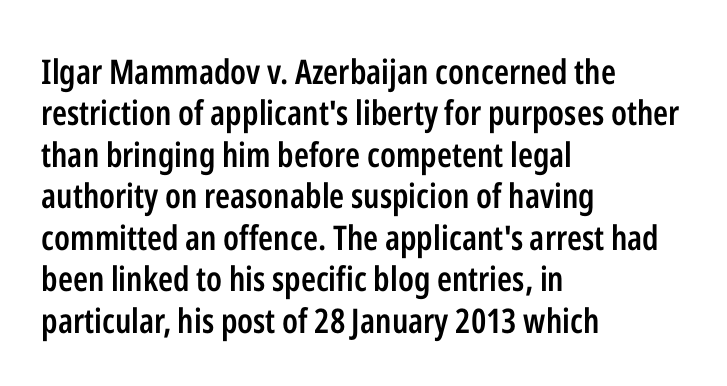
Q: Is the text bold? A: Semi-bold.
Q: Is the text italic (slanted)? A: No, it is upright.
Q: Is the typeface a serif or a sans-serif typeface? A: Sans-serif.
Q: Is the text underlined? A: No.
Q: How is the paragraph aligned? A: Left-aligned.
Q: Is the spacing between letters normal or unusually wide? A: Normal.
Q: Width (condensed, normal, or wide)? A: Condensed.
Q: Stroke contrast? A: Low.
Q: x-height? A: Medium.
Q: Monospaced? A: No.
